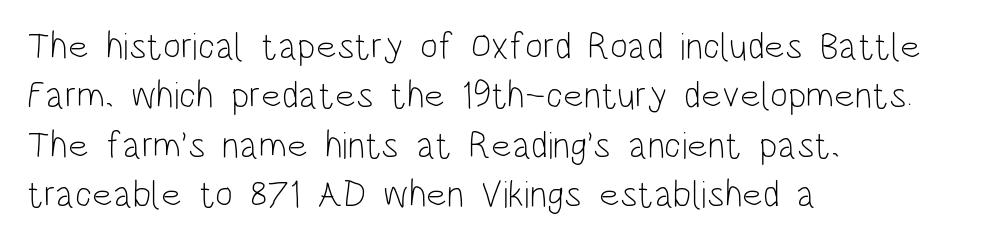
Interline gaps are of average width in this sample. Stems here are at most as thick as an everyday book face. Ascenders rise straight up at ninety degrees. Line starts are locked; line ends wander. Quick note: underline off. Observe the absence of serifs on each vertical stroke in this sample.
